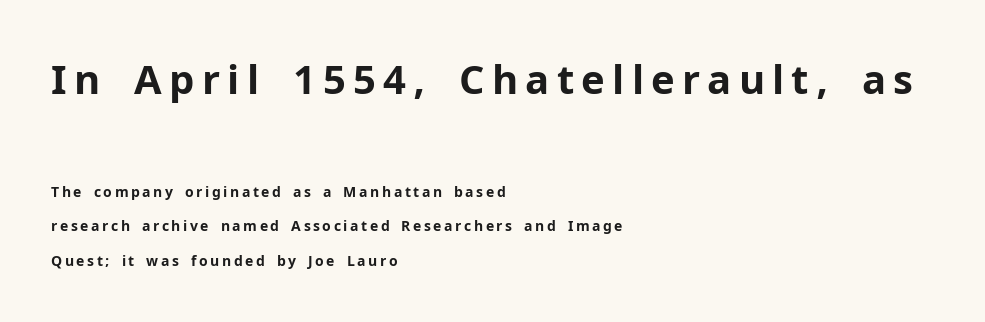
{"serif": "no", "italic": "no", "bold": "yes", "weight": "bold", "width": "normal", "stroke_contrast": "low", "x_height": "medium", "monospaced": "no", "underline": "no", "align": "left", "line_spacing": "loose", "line_spacing_ratio": 2.47, "larger_block": "first", "size_ratio": 2.86, "glyph_px": 40}
